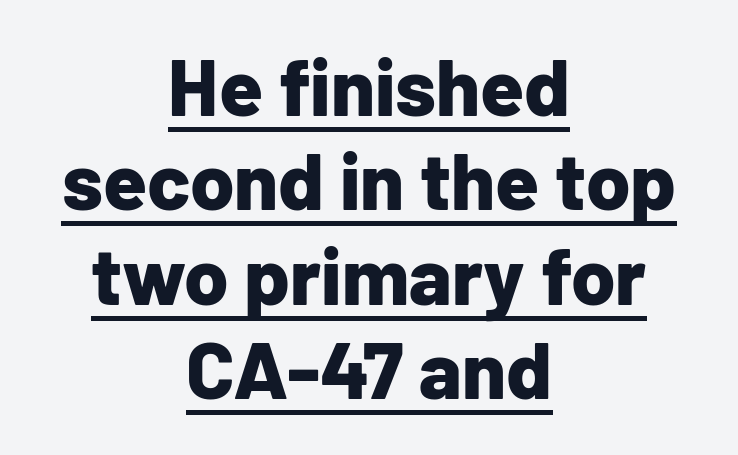
{"serif": "no", "italic": "no", "bold": "yes", "weight": "bold", "width": "normal", "stroke_contrast": "low", "x_height": "medium", "monospaced": "no", "underline": "yes", "align": "center", "line_spacing_ratio": 1.18, "letter_spacing": "normal", "letter_spacing_em": 0.0, "glyph_px": 80}
